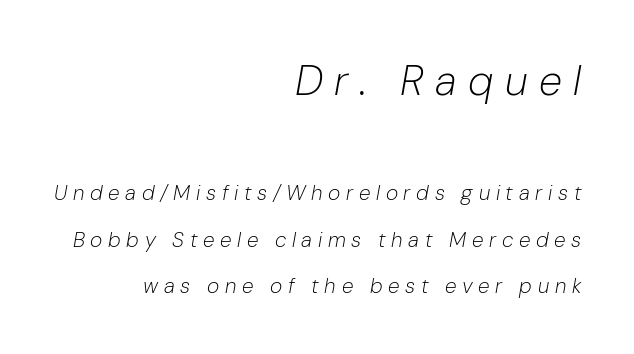
The emphasis by scale lands on block number one, above. These lines are rendered in a variable-pitch font. Spacing between characters has been opened up far beyond the box default. No word sits above an underline.
